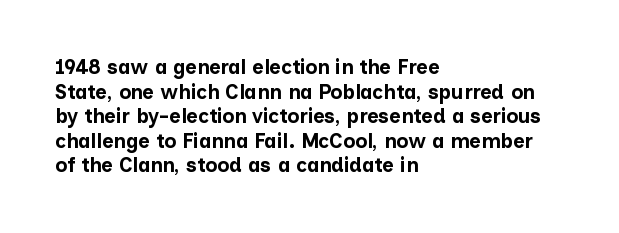
{"italic": "no", "bold": "yes", "underline": "no", "align": "left", "line_spacing_ratio": 1.23, "letter_spacing": "normal", "letter_spacing_em": 0.0, "glyph_px": 20}
